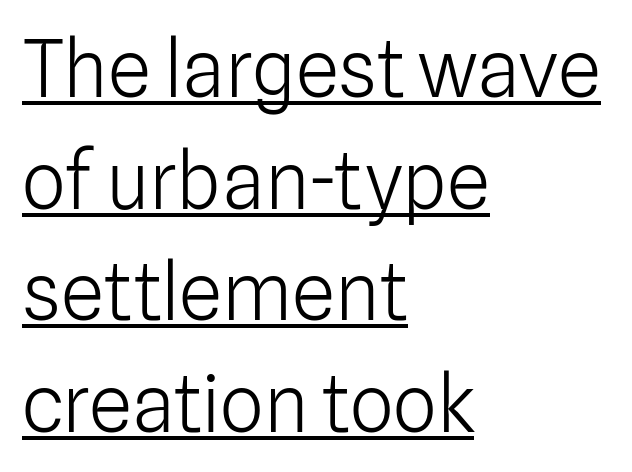
Q: Is the text bold? A: No.
Q: Is the text italic (slanted)? A: No, it is upright.
Q: Is the typeface a serif or a sans-serif typeface? A: Sans-serif.
Q: Is the text underlined? A: Yes.
Q: How is the paragraph aligned? A: Left-aligned.
Q: Is the spacing between letters normal or unusually wide? A: Normal.
Q: Is the spacing between lines tight, normal or loose? A: Normal.
Q: Width (condensed, normal, or wide)? A: Normal.
Q: Stroke contrast? A: Low.
Q: x-height? A: Medium.
Q: Monospaced? A: No.
